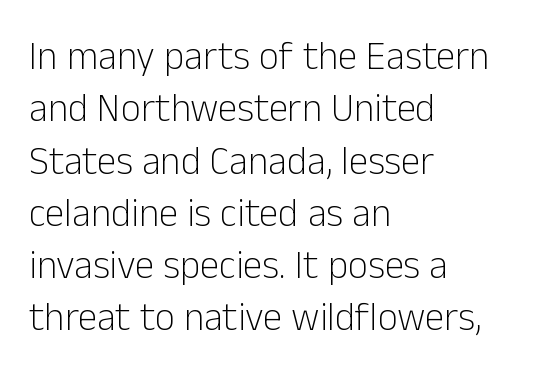
The image shows 39 px light sans-serif type, upright; set left-aligned, normal line spacing (1.34x), normal letter spacing, not underlined; low stroke contrast and a medium x-height.
